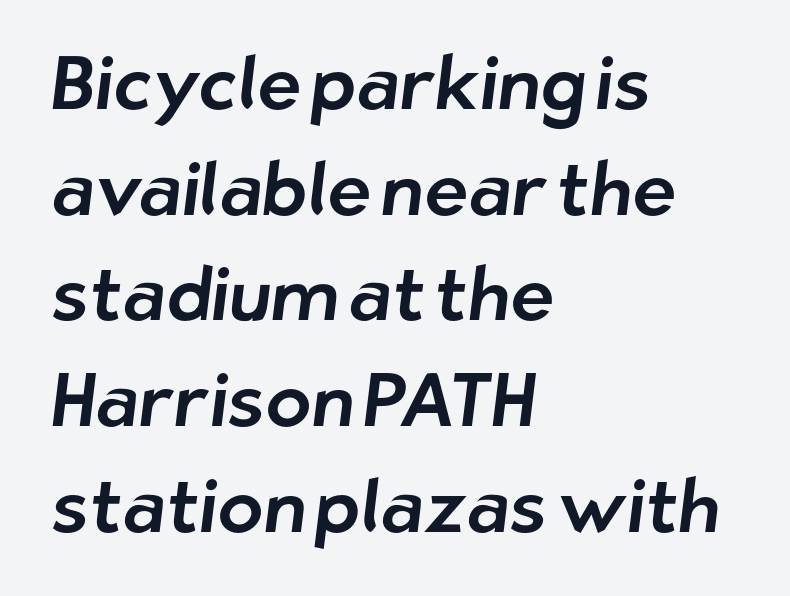
Leftover space on each line is placed entirely after the last word. Character widths vary here, with narrow letters taking less room than wide ones. Check where the strokes stop: nothing finishes them off — pure sans. Reading down the column, the eye jumps a familiar distance to each next line.
